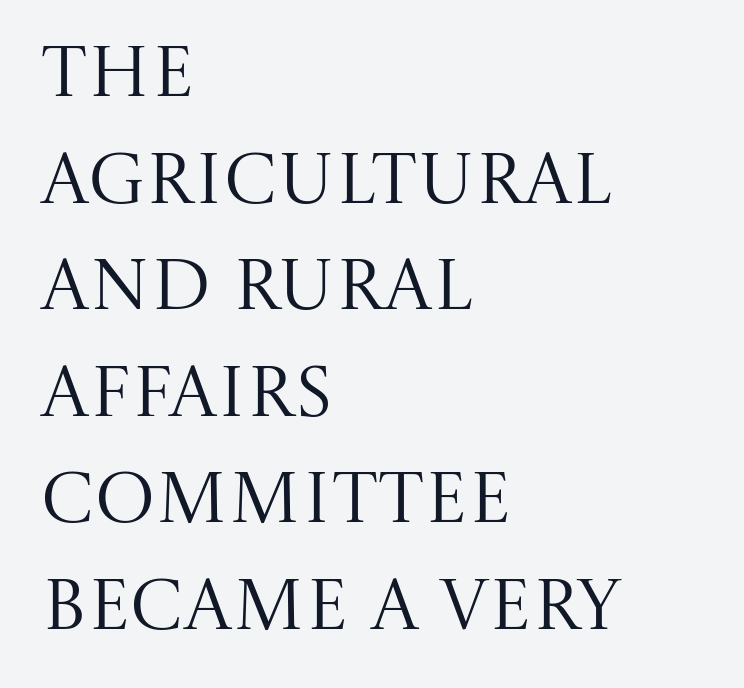
{"serif": "yes", "italic": "no", "bold": "no", "weight": "regular", "width": "normal", "stroke_contrast": "medium", "x_height": "large", "monospaced": "no", "underline": "no", "align": "left", "line_spacing": "normal", "line_spacing_ratio": 1.48, "letter_spacing": "normal", "letter_spacing_em": 0.0, "glyph_px": 72}
